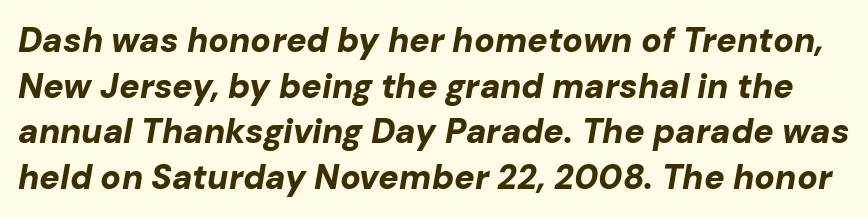
Q: Is the text bold? A: Yes.
Q: Is the text italic (slanted)? A: Yes, it leans right by about 10 degrees.
Q: Is the text underlined? A: No.
Q: Is the spacing between letters normal or unusually wide? A: Normal.
Q: Is the spacing between lines tight, normal or loose? A: Normal.
Q: Width (condensed, normal, or wide)? A: Normal.
Q: Stroke contrast? A: Low.
Q: x-height? A: Medium.
Q: Monospaced? A: No.
